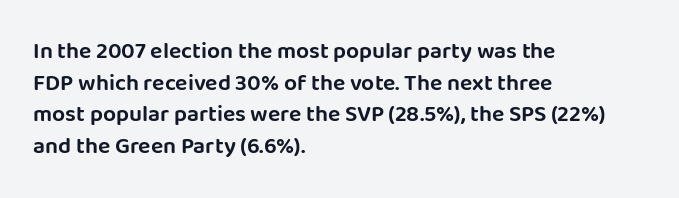
The image shows 23 px text type, upright; set left-aligned, normal line spacing (1.37x), normal letter spacing, not underlined.
